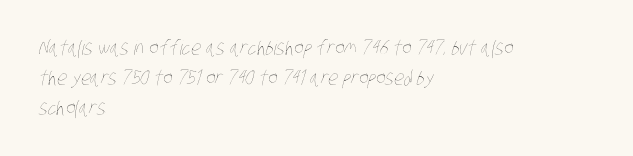
Reading down the block, your eye returns to a fixed left position each line. A normal amount of white space separates one row of letters from the next. Counters stay open thanks to moderate or lighter strokes. Lines of text with bare space underneath. The line texture is even and compact thanks to regular tracking.
